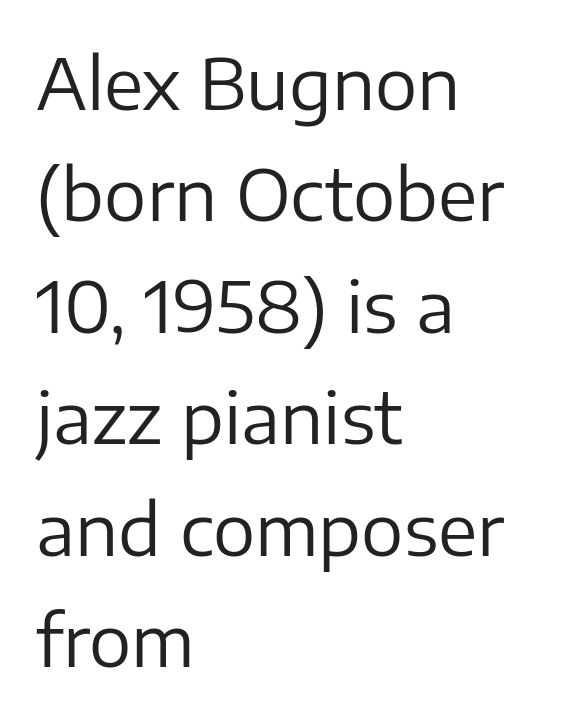
The rendering keeps characters at their native spacing. The axis of the letterforms is exactly vertical. In CSS terms this would be text-align: left. A typesetter would call this proportional, since set widths differ per character. Stems here are at most as thick as an everyday book face. Horizontal bands of white between lines are of average thickness.
